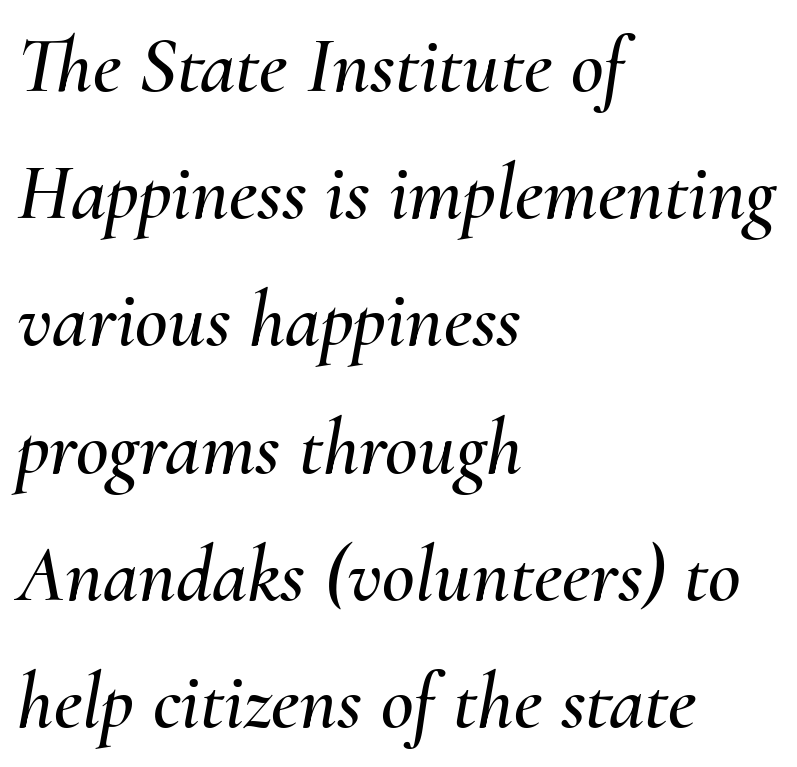
{"italic": "yes", "lean": "right", "slant_degrees": 10, "width": "normal", "stroke_contrast": "medium", "x_height": "small", "monospaced": "no", "underline": "no", "align": "left", "line_spacing": "normal", "line_spacing_ratio": 1.59, "letter_spacing": "normal", "letter_spacing_em": 0.0, "glyph_px": 80}
